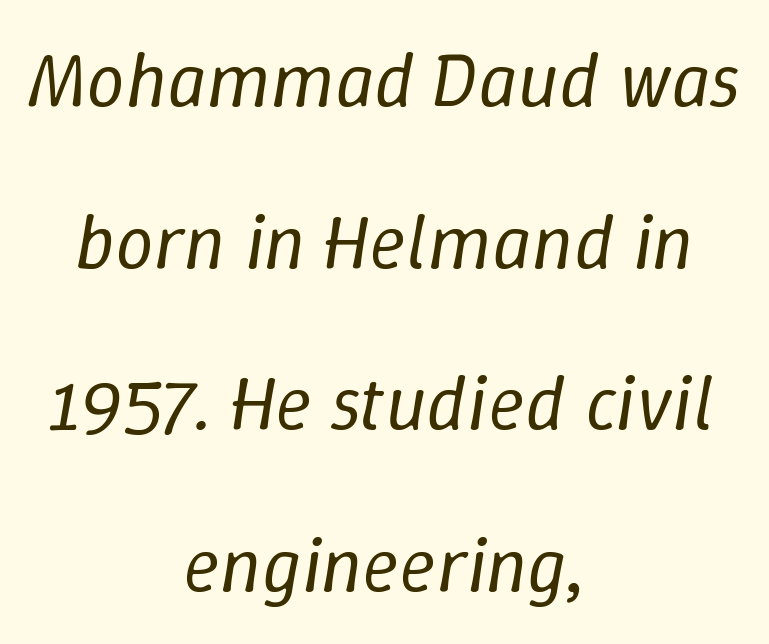
{"italic": "yes", "lean": "right", "slant_degrees": 9, "bold": "no", "weight": "regular", "width": "normal", "stroke_contrast": "low", "x_height": "medium", "monospaced": "no", "underline": "no", "align": "center", "line_spacing": "loose", "line_spacing_ratio": 2.1, "letter_spacing": "normal", "letter_spacing_em": 0.0, "glyph_px": 77}
